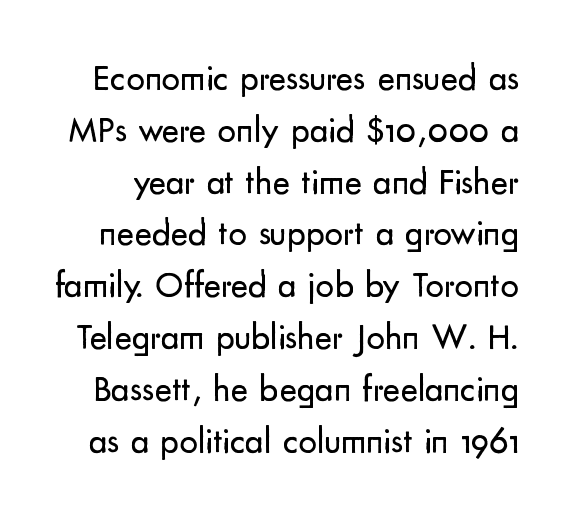
Q: Is the text bold? A: No.
Q: Is the text italic (slanted)? A: No, it is upright.
Q: Is the typeface a serif or a sans-serif typeface? A: Sans-serif.
Q: Is the text underlined? A: No.
Q: Is the spacing between letters normal or unusually wide? A: Normal.
Q: Is the spacing between lines tight, normal or loose? A: Normal.
Q: Width (condensed, normal, or wide)? A: Normal.
Q: Stroke contrast? A: Low.
Q: x-height? A: Small.
Q: Monospaced? A: No.
